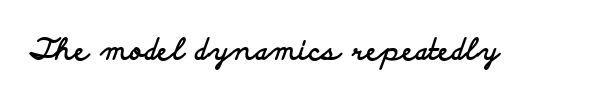
You could not count columns in this text — the font is proportionally spaced. This sample uses a sans-serif face. Check the space under the baseline: it is left empty. The passage shown is emphatically bold.
